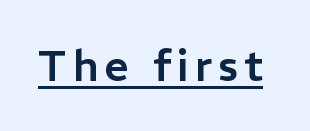
{"serif": "no", "italic": "no", "width": "normal", "stroke_contrast": "low", "x_height": "medium", "monospaced": "no", "underline": "yes", "glyph_px": 43}
